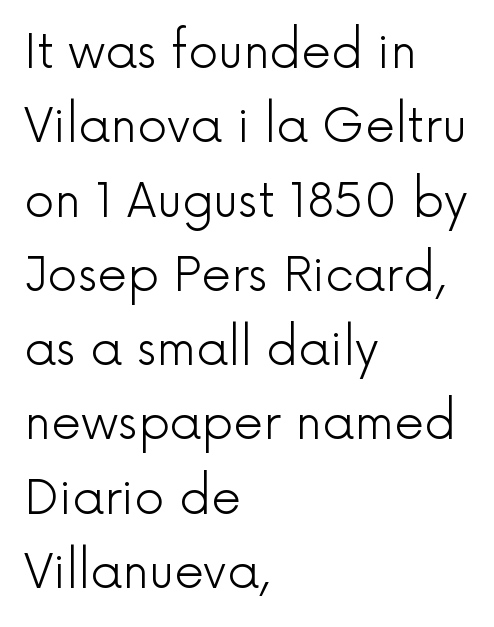
Q: Is the text bold? A: No.
Q: Is the text italic (slanted)? A: No, it is upright.
Q: Is the typeface a serif or a sans-serif typeface? A: Sans-serif.
Q: Is the text underlined? A: No.
Q: How is the paragraph aligned? A: Left-aligned.
Q: Is the spacing between letters normal or unusually wide? A: Normal.
Q: Is the spacing between lines tight, normal or loose? A: Normal.
Q: Width (condensed, normal, or wide)? A: Normal.
Q: x-height? A: Medium.
Q: Monospaced? A: No.
